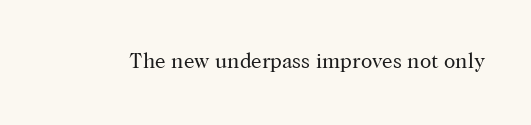
Q: Is the text bold? A: No.
Q: Is the text italic (slanted)? A: No, it is upright.
Q: Is the text underlined? A: No.
Q: Is the spacing between letters normal or unusually wide? A: Normal.
